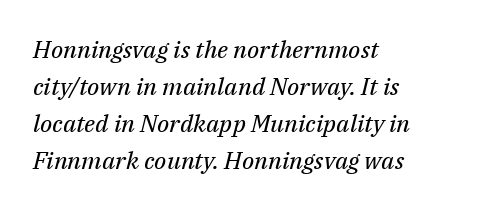
No extra ink here — the face is not bold. The strip under each line holds only bare page. The passage shown stacks its lines at a standard gap. Slant detected: the letters are inclined. The rendering anchors every line to the left-hand side.
